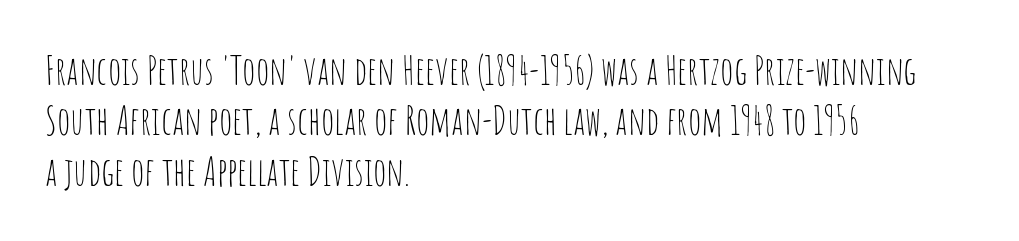
The image shows 39 px thin, condensed sans-serif type, upright; set left-aligned, normal line spacing (1.29x), normal letter spacing, not underlined; low stroke contrast and a large x-height.
